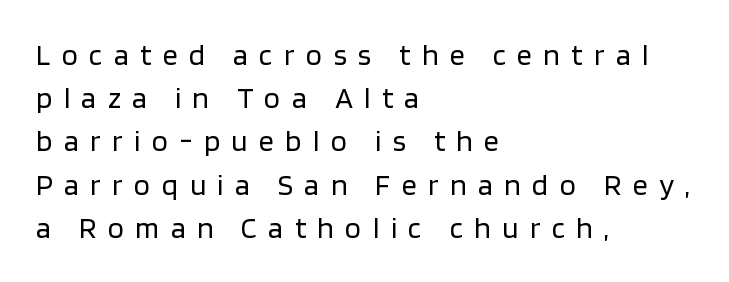
Q: Is the text bold? A: No.
Q: Is the text italic (slanted)? A: No, it is upright.
Q: Is the typeface a serif or a sans-serif typeface? A: Sans-serif.
Q: Is the text underlined? A: No.
Q: How is the paragraph aligned? A: Left-aligned.
Q: Is the spacing between letters normal or unusually wide? A: Unusually wide.
Q: Is the spacing between lines tight, normal or loose? A: Normal.
Q: Width (condensed, normal, or wide)? A: Normal.
Q: Stroke contrast? A: Low.
Q: x-height? A: Large.
Q: Monospaced? A: No.
